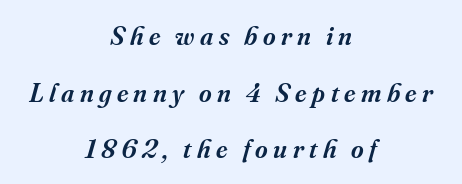
Q: Is the text bold? A: Semi-bold.
Q: Is the text italic (slanted)? A: Yes, it leans right by about 16 degrees.
Q: Is the text underlined? A: No.
Q: How is the paragraph aligned? A: Centered.
Q: Is the spacing between letters normal or unusually wide? A: Unusually wide.
Q: Is the spacing between lines tight, normal or loose? A: Loose.
